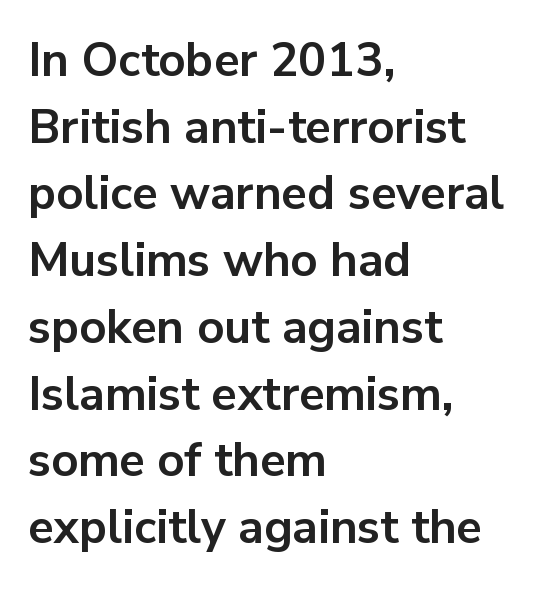
Q: Is the text bold? A: Yes.
Q: Is the text italic (slanted)? A: No, it is upright.
Q: Is the typeface a serif or a sans-serif typeface? A: Sans-serif.
Q: Is the text underlined? A: No.
Q: How is the paragraph aligned? A: Left-aligned.
Q: Is the spacing between letters normal or unusually wide? A: Normal.
Q: Is the spacing between lines tight, normal or loose? A: Normal.
Q: Width (condensed, normal, or wide)? A: Normal.
Q: Stroke contrast? A: Low.
Q: x-height? A: Medium.
Q: Monospaced? A: No.
